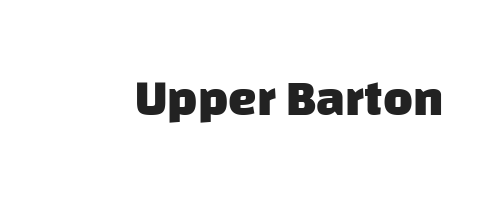
{"serif": "no", "bold": "yes", "weight": "heavy", "width": "normal", "stroke_contrast": "low", "x_height": "large", "monospaced": "no", "underline": "no", "letter_spacing": "normal", "letter_spacing_em": 0.0, "glyph_px": 51}
